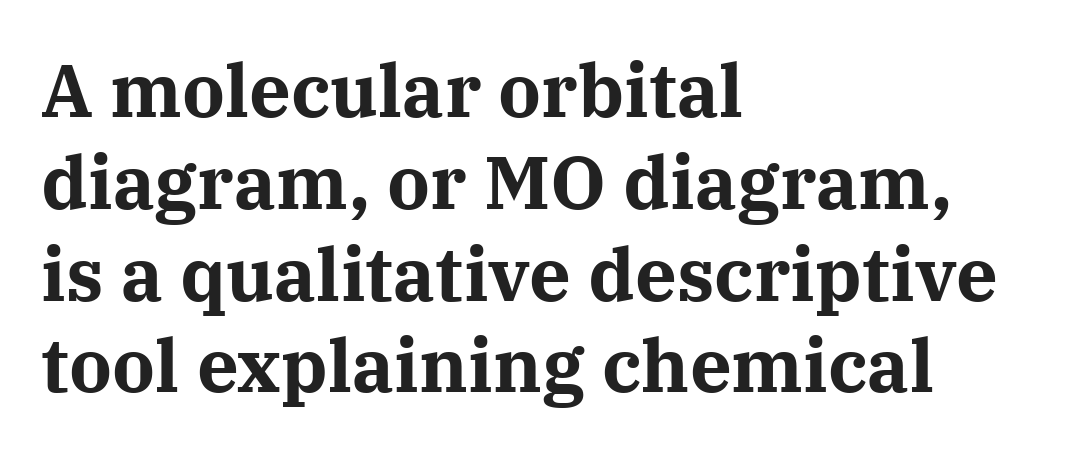
{"serif": "yes", "italic": "no", "bold": "yes", "weight": "bold", "width": "normal", "stroke_contrast": "medium", "x_height": "medium", "monospaced": "no", "underline": "no", "align": "left", "line_spacing_ratio": 1.24, "letter_spacing": "normal", "letter_spacing_em": 0.0, "glyph_px": 74}
